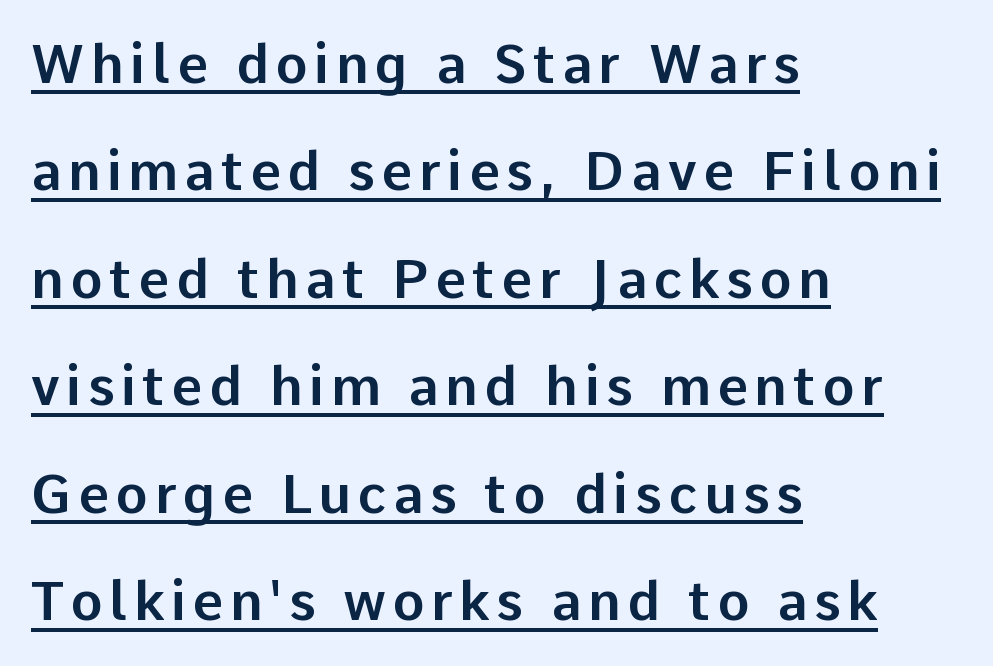
{"serif": "no", "italic": "no", "width": "normal", "stroke_contrast": "low", "x_height": "medium", "monospaced": "no", "underline": "yes", "align": "left", "line_spacing": "loose", "line_spacing_ratio": 1.99, "glyph_px": 54}
